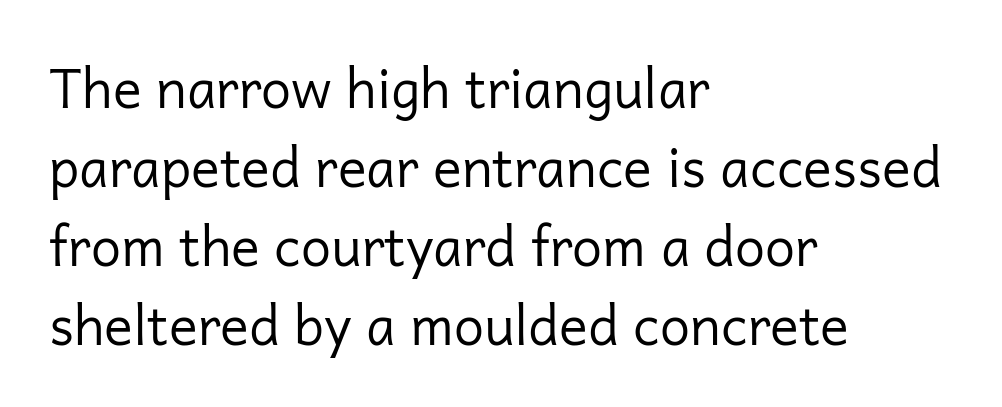
The text was rendered using a sans face with plain stroke endings. The gap between lines stays unmarked. Horizontal alignment here is leftward, the default for most running prose. Tall strokes in this sample are plumb rather than angled.
